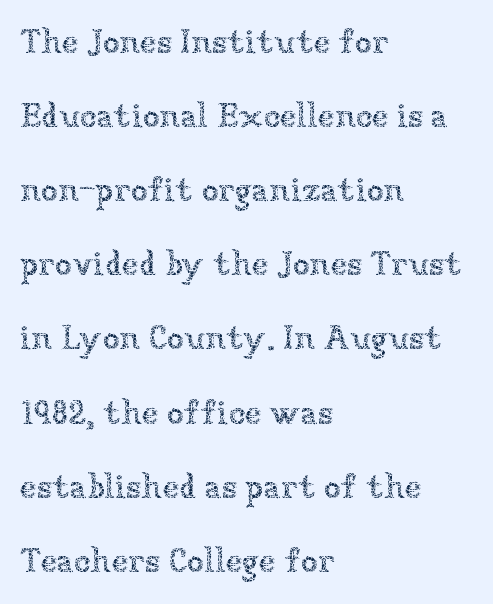
Unmarked baselines from the first word to the last. Here the glyphs are tracked normally, forming tight word shapes. These lines are rendered in a variable-pitch font. Vertical strokes here are truly vertical. The passage shown stacks its lines with a broad gap.
